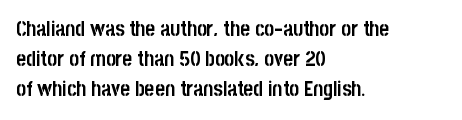
{"italic": "no", "bold": "yes", "underline": "no", "align": "left", "line_spacing": "normal", "line_spacing_ratio": 1.43, "letter_spacing": "normal", "letter_spacing_em": 0.0, "glyph_px": 21}
